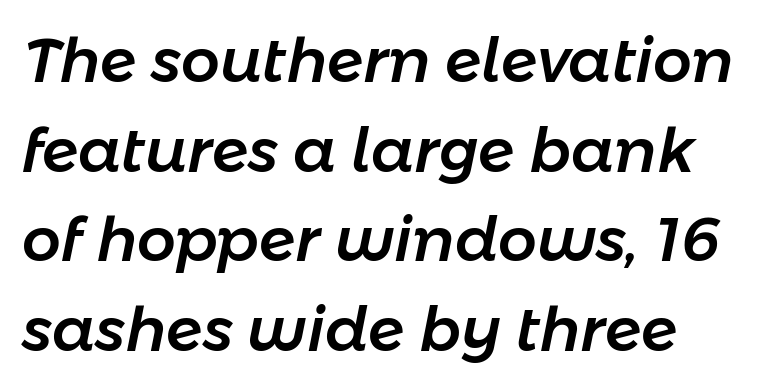
The image shows 61 px text type, italic (leaning right); set normal line spacing (1.47x), normal letter spacing, not underlined; low stroke contrast and a medium x-height.
